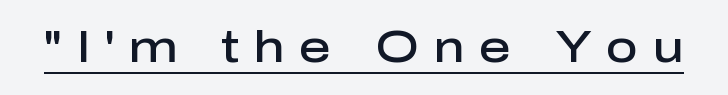
Q: Is the text bold? A: Semi-bold.
Q: Is the text italic (slanted)? A: No, it is upright.
Q: Is the typeface a serif or a sans-serif typeface? A: Sans-serif.
Q: Is the text underlined? A: Yes.
Q: Is the spacing between letters normal or unusually wide? A: Unusually wide.
Q: Width (condensed, normal, or wide)? A: Normal.
Q: Stroke contrast? A: Low.
Q: x-height? A: Medium.
Q: Monospaced? A: No.
